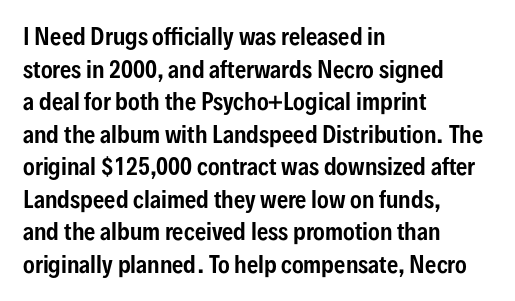
{"italic": "no", "underline": "no", "align": "left", "line_spacing": "normal", "line_spacing_ratio": 1.48, "letter_spacing": "normal", "letter_spacing_em": 0.0, "glyph_px": 22}
